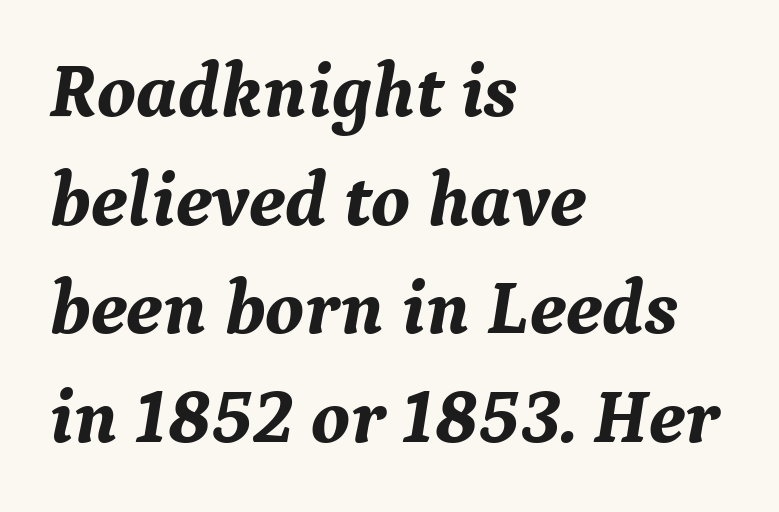
The image shows 77 px bold serif type, italic (leaning right); set left-aligned, normal line spacing (1.41x), normal letter spacing, not underlined; medium stroke contrast and a medium x-height.
